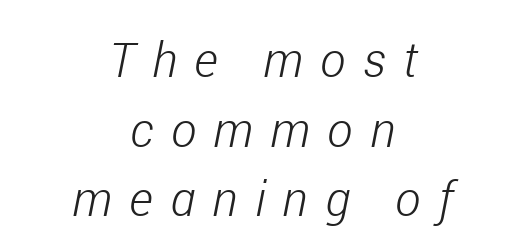
The setting favours the middle, as headings and verse often do. The specimen reads as italic at a glance. Counters stay open thanks to moderate or lighter strokes. The passage shown is typed in a proportional face where columns would drift. Descender tails drop into unmarked territory.
